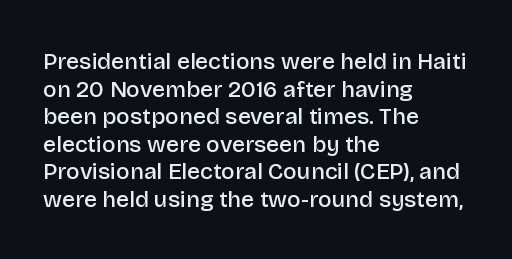
One-word summary of the alignment: left. The strokes are fattened partway — semibold, not bold. The letters stand straight up with perfectly vertical stems. The tracking reads as untouched default to a designer's eye.
